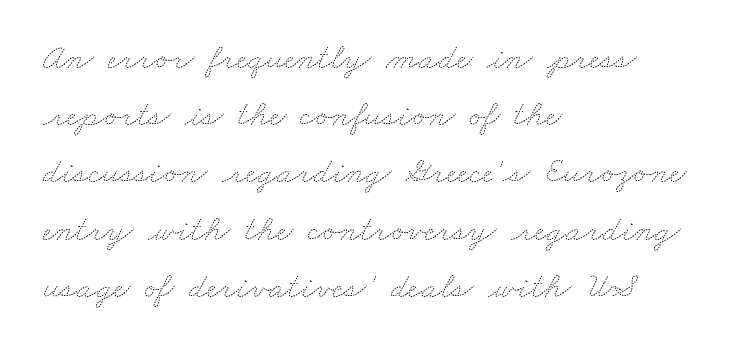
The image shows 36 px thin, wide type; set left-aligned, normal line spacing (1.59x), normal letter spacing, not underlined; medium stroke contrast and a small x-height.
